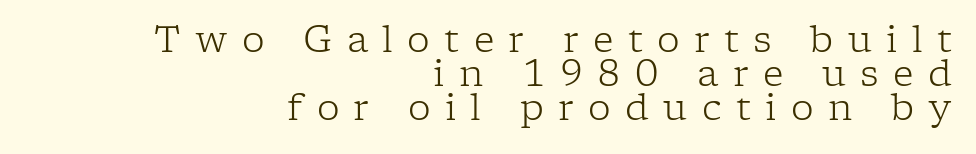
Is this a sans? No — the strokes have serifs. The letters look calm and open, with moderate or lighter stems. Here the glyphs are tracked loosely, breaking word shapes into spaced letters. Vertical spacing — tight. When letters stand straight like this, we call the style roman or upright. The specimen omits any rule beneath the text block's lines.
